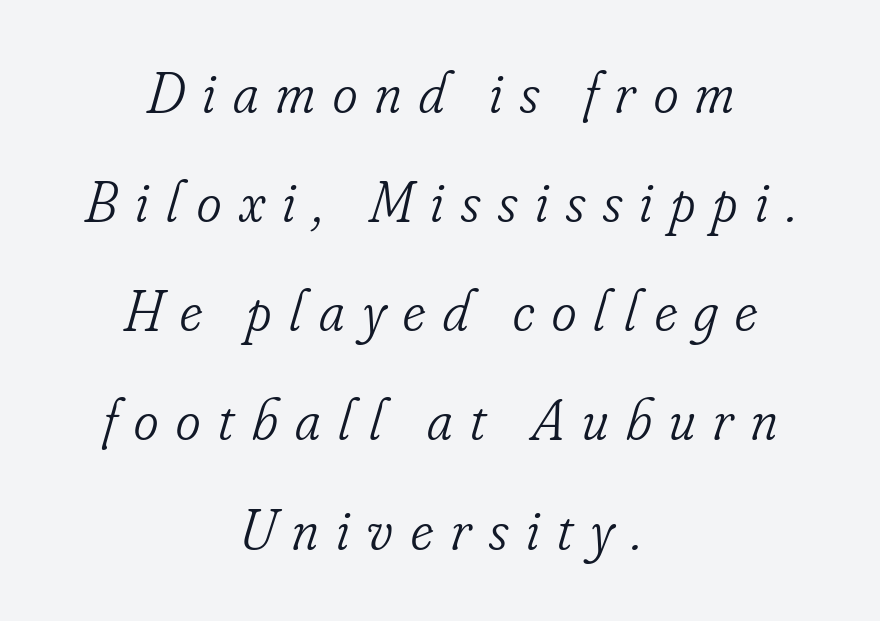
Q: Is the text bold? A: No.
Q: Is the text italic (slanted)? A: Yes, it leans right by about 16 degrees.
Q: Is the typeface a serif or a sans-serif typeface? A: Serif.
Q: Is the text underlined? A: No.
Q: How is the paragraph aligned? A: Centered.
Q: Is the spacing between letters normal or unusually wide? A: Unusually wide.
Q: Width (condensed, normal, or wide)? A: Condensed.
Q: Stroke contrast? A: Low.
Q: x-height? A: Small.
Q: Monospaced? A: No.
